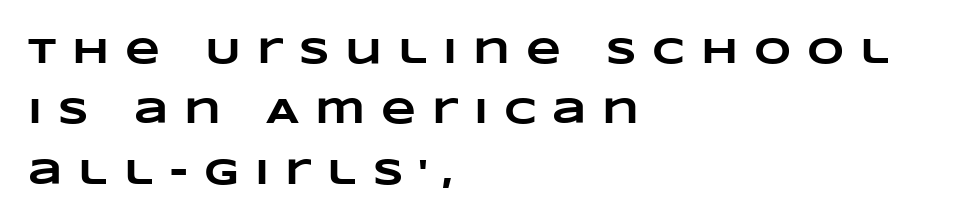
Notice how the passage keeps a crisp vertical edge on the left only. Regular leading. You'd pick this weight for a headline — it's a proper bold. In terms of letterspacing, this is a distinctly airy, spread setting. Do the characters align in a grid? No, the font is proportional.
